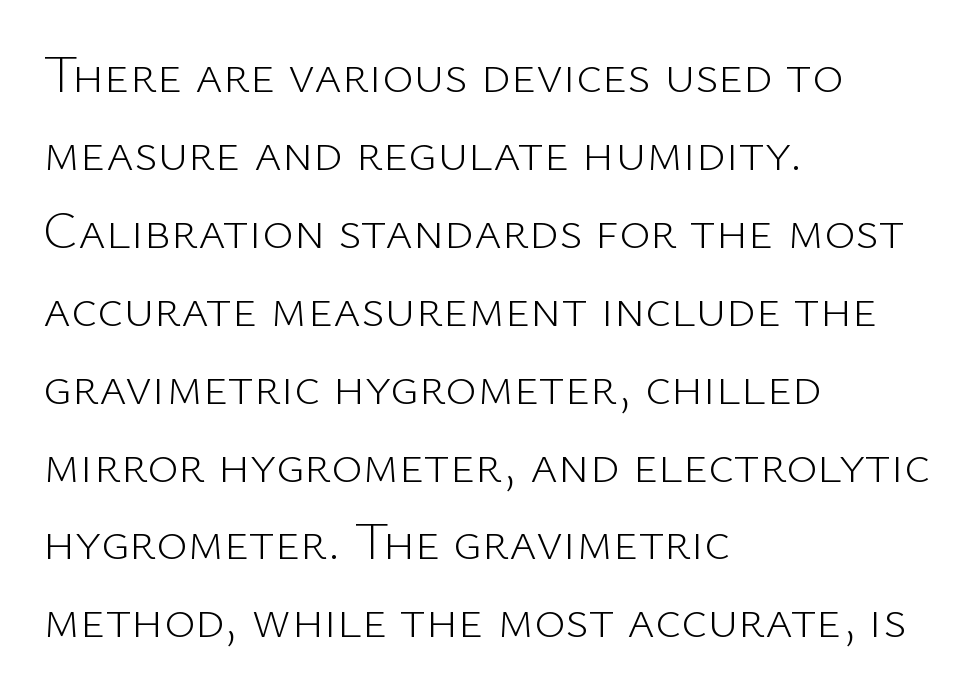
Q: Is the text bold? A: No.
Q: Is the text italic (slanted)? A: No, it is upright.
Q: Is the typeface a serif or a sans-serif typeface? A: Sans-serif.
Q: Is the text underlined? A: No.
Q: How is the paragraph aligned? A: Left-aligned.
Q: Is the spacing between letters normal or unusually wide? A: Normal.
Q: Is the spacing between lines tight, normal or loose? A: Normal.
Q: Width (condensed, normal, or wide)? A: Normal.
Q: Stroke contrast? A: Low.
Q: x-height? A: Medium.
Q: Monospaced? A: No.
